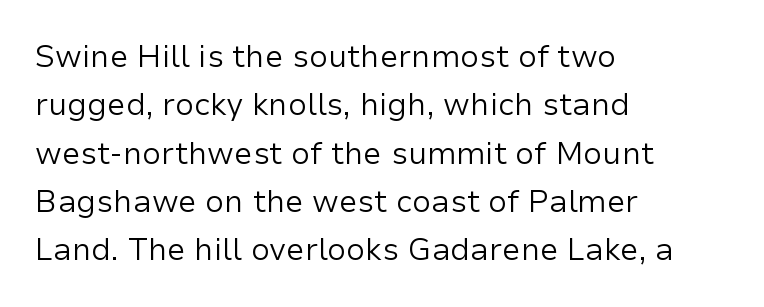
The letters advance in unequal steps, a hallmark of proportional type. Notice how the stems are strictly vertical — no italics here. Rule under the text: the space is simply empty. Quick note: interline space is typical. In CSS terms this would be text-align: left.
